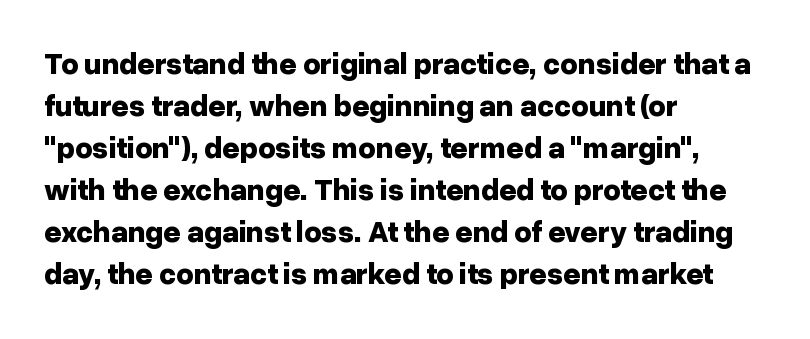
The image shows 30 px bold sans-serif type, upright; set left-aligned, normal line spacing (1.4x), normal letter spacing, not underlined; low stroke contrast and a medium x-height.
